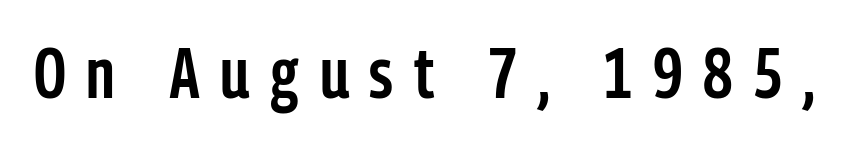
{"serif": "no", "italic": "no", "bold": "semi", "weight": "semibold", "width": "condensed", "stroke_contrast": "low", "x_height": "medium", "monospaced": "no", "underline": "no", "letter_spacing": "wide", "letter_spacing_em": 0.29, "glyph_px": 71}
